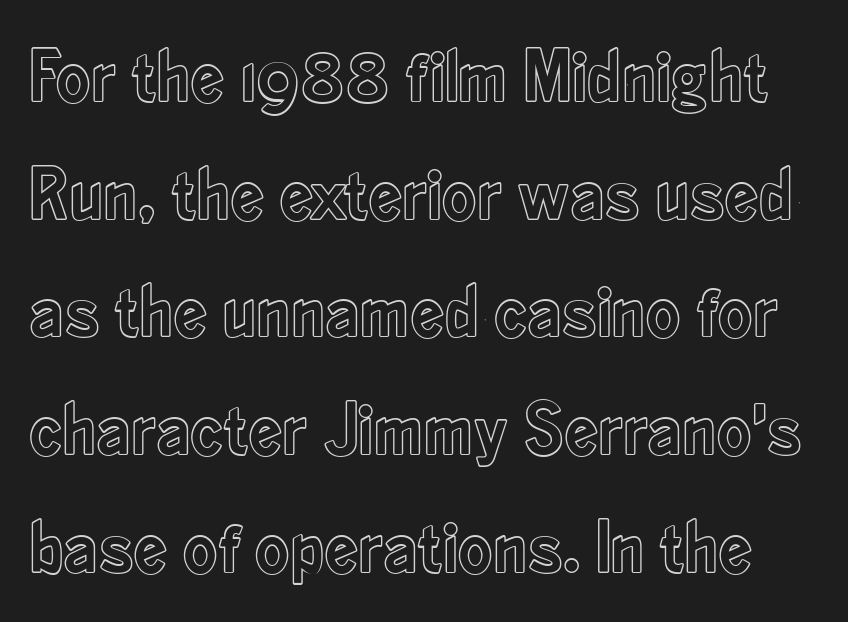
The image shows 75 px condensed type, upright; set normal line spacing (1.57x), normal letter spacing, not underlined; a small x-height.
